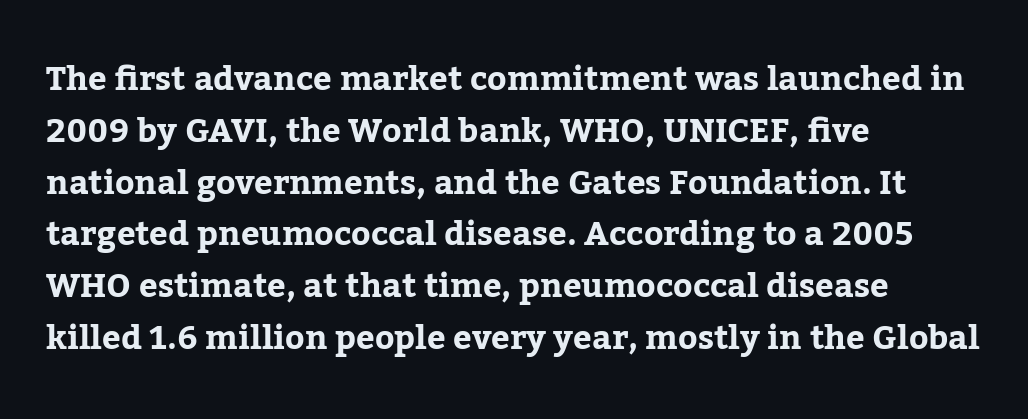
{"serif": "yes", "italic": "no", "width": "normal", "stroke_contrast": "low", "x_height": "medium", "monospaced": "no", "underline": "no", "align": "left", "line_spacing": "normal", "line_spacing_ratio": 1.57, "letter_spacing": "normal", "letter_spacing_em": 0.0, "glyph_px": 33}
